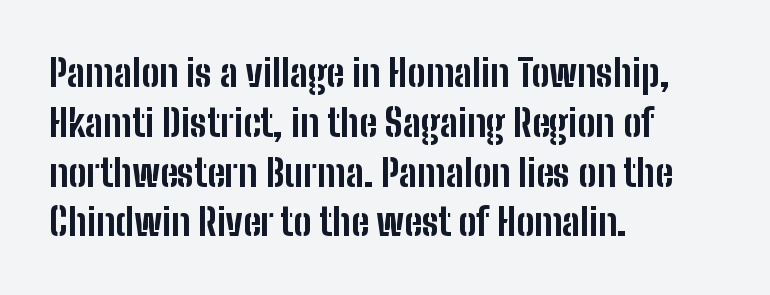
Q: Is the text bold? A: Yes.
Q: Is the text italic (slanted)? A: No, it is upright.
Q: Is the typeface a serif or a sans-serif typeface? A: Sans-serif.
Q: Is the text underlined? A: No.
Q: How is the paragraph aligned? A: Left-aligned.
Q: Is the spacing between letters normal or unusually wide? A: Normal.
Q: Is the spacing between lines tight, normal or loose? A: Normal.
Q: Width (condensed, normal, or wide)? A: Condensed.
Q: Stroke contrast? A: Low.
Q: x-height? A: Medium.
Q: Monospaced? A: No.
